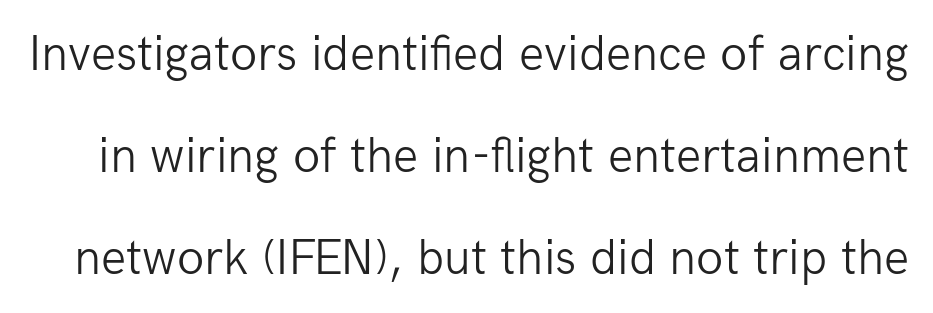
The image shows 50 px light sans-serif type, upright; set loose line spacing (2.04x), normal letter spacing, not underlined; low stroke contrast and a medium x-height.
